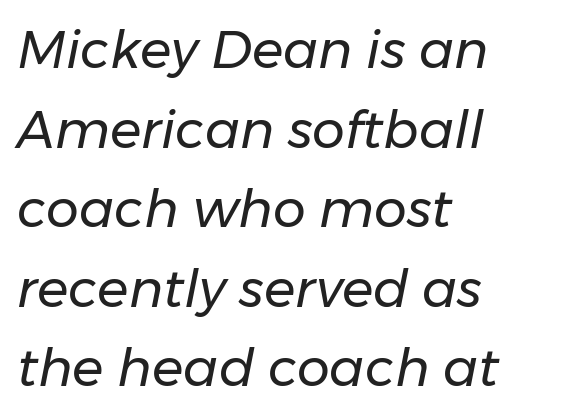
Q: Is the text bold? A: No.
Q: Is the text italic (slanted)? A: Yes, it leans right by about 11 degrees.
Q: Is the text underlined? A: No.
Q: How is the paragraph aligned? A: Left-aligned.
Q: Is the spacing between letters normal or unusually wide? A: Normal.
Q: Is the spacing between lines tight, normal or loose? A: Normal.
Q: Width (condensed, normal, or wide)? A: Normal.
Q: Stroke contrast? A: Low.
Q: x-height? A: Medium.
Q: Monospaced? A: No.
